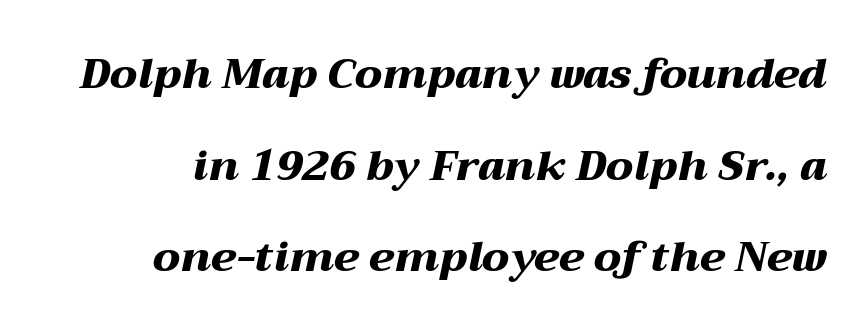
{"italic": "yes", "lean": "right", "slant_degrees": 12, "bold": "yes", "weight": "heavy", "width": "wide", "stroke_contrast": "medium", "x_height": "medium", "monospaced": "no", "underline": "no", "line_spacing": "loose", "line_spacing_ratio": 2.18, "letter_spacing": "normal", "letter_spacing_em": 0.0, "glyph_px": 42}
